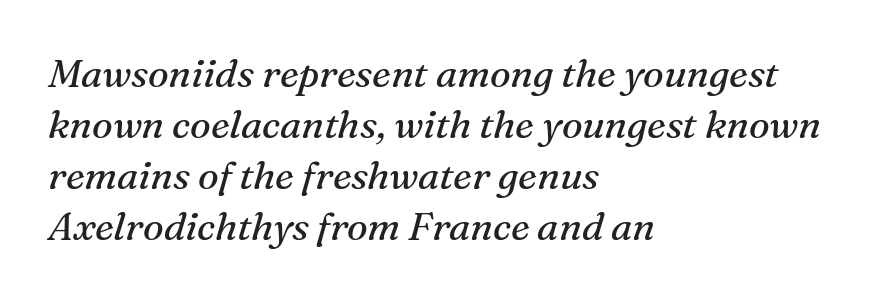
{"serif": "yes", "italic": "yes", "lean": "right", "slant_degrees": 16, "bold": "no", "weight": "regular", "width": "normal", "stroke_contrast": "medium", "x_height": "medium", "monospaced": "no", "underline": "no", "align": "left", "line_spacing": "normal", "line_spacing_ratio": 1.31, "letter_spacing": "normal", "letter_spacing_em": 0.0, "glyph_px": 39}
